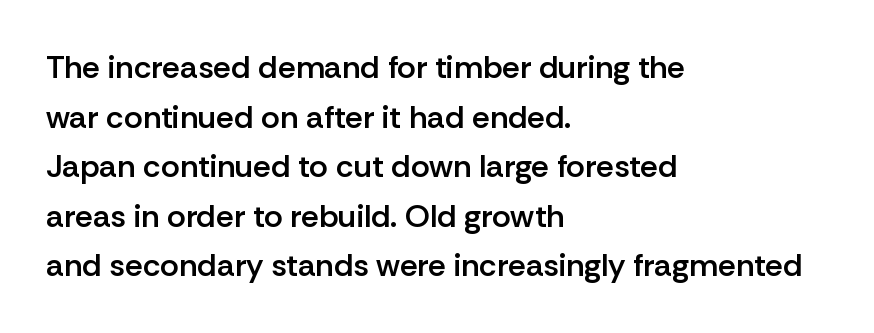
The image shows 32 px semibold sans-serif type, upright; set left-aligned, normal line spacing (1.55x), normal letter spacing, not underlined; low stroke contrast and a medium x-height.
